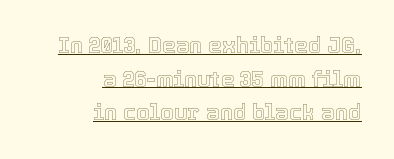
Glyph-to-glyph distance matches everyday printed text. These lines stack with their right ends in a neat column. The rendered words wear a rule along their underside. In terms of leading, this rendering sits right in the middle.
